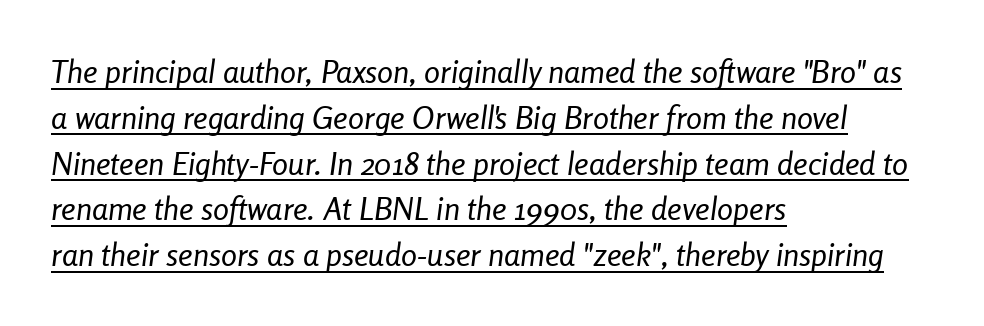
{"italic": "yes", "lean": "right", "slant_degrees": 8, "bold": "no", "weight": "regular", "width": "condensed", "stroke_contrast": "low", "x_height": "medium", "monospaced": "no", "underline": "yes", "align": "left", "line_spacing": "normal", "line_spacing_ratio": 1.43, "letter_spacing": "normal", "letter_spacing_em": 0.0, "glyph_px": 32}
